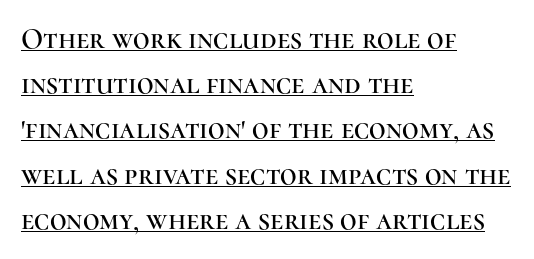
Q: Is the text italic (slanted)? A: No, it is upright.
Q: Is the typeface a serif or a sans-serif typeface? A: Serif.
Q: Is the text underlined? A: Yes.
Q: How is the paragraph aligned? A: Left-aligned.
Q: Is the spacing between letters normal or unusually wide? A: Normal.
Q: Is the spacing between lines tight, normal or loose? A: Normal.
Q: Width (condensed, normal, or wide)? A: Normal.
Q: Stroke contrast? A: High.
Q: x-height? A: Medium.
Q: Monospaced? A: No.
